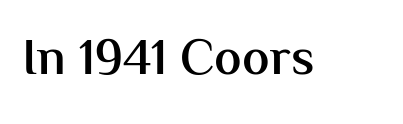
In terms of posture, this sample is upright. Spacing verdict: proportional, widths tailored to each character. Compared with typical body copy, the letter spacing here is the same. The passage shown is typeset with a sans-serif family.
